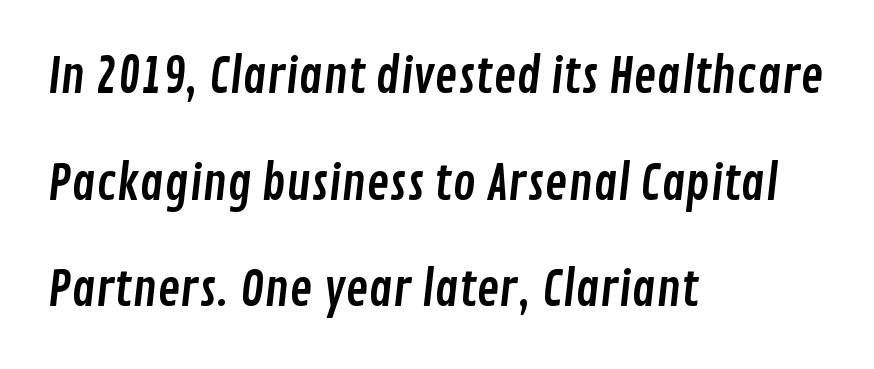
Q: Is the typeface a serif or a sans-serif typeface? A: Sans-serif.
Q: Is the text underlined? A: No.
Q: How is the paragraph aligned? A: Left-aligned.
Q: Is the spacing between letters normal or unusually wide? A: Normal.
Q: Is the spacing between lines tight, normal or loose? A: Loose.
Q: Width (condensed, normal, or wide)? A: Condensed.
Q: Stroke contrast? A: Low.
Q: x-height? A: Medium.
Q: Monospaced? A: No.
